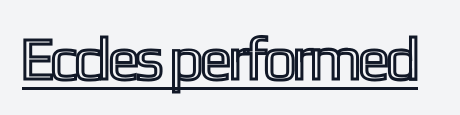
The image shows 60 px condensed type, upright; set normal letter spacing, underlined; a medium x-height.
